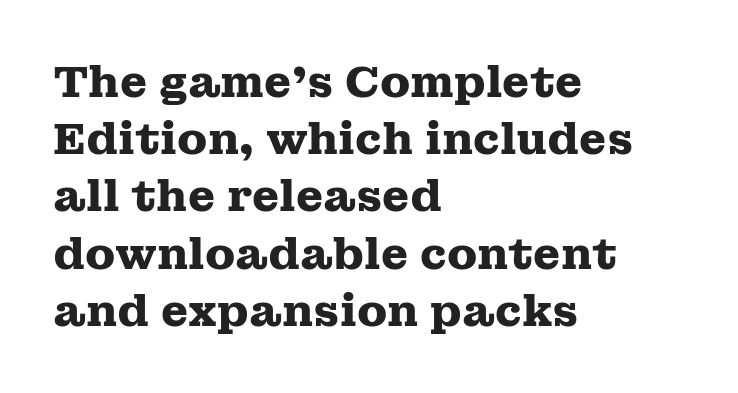
The image shows 44 px heavy, wide serif type, upright; set left-aligned, normal line spacing (1.3x), normal letter spacing, not underlined; medium stroke contrast and a medium x-height.
